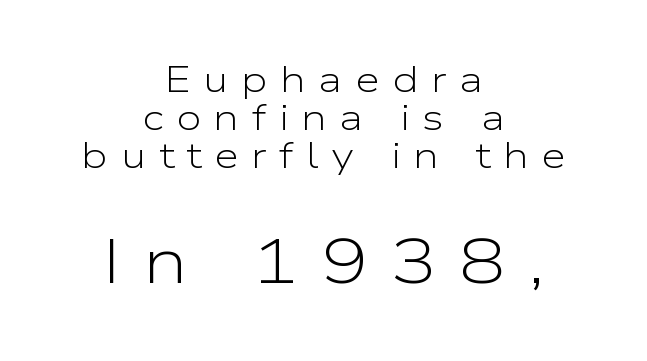
{"serif": "no", "italic": "no", "bold": "no", "weight": "light", "width": "wide", "stroke_contrast": "low", "x_height": "medium", "monospaced": "no", "underline": "no", "align": "center", "line_spacing": "tight", "line_spacing_ratio": 1.05, "letter_spacing": "wide", "letter_spacing_em": 0.35, "larger_block": "second", "size_ratio": 1.75, "glyph_px": 63}
